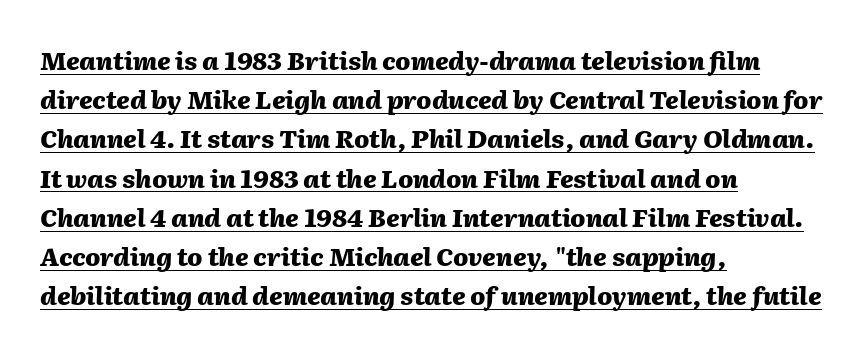
The image shows 25 px bold type, italic (leaning right); set left-aligned, normal line spacing (1.57x), normal letter spacing, underlined.
